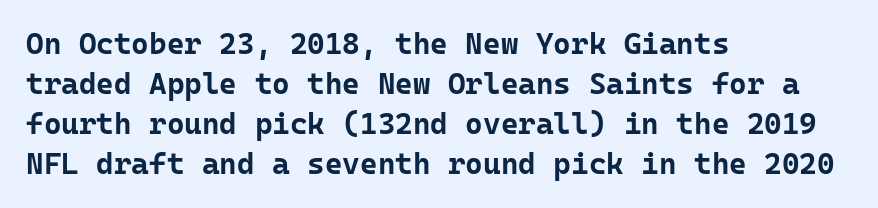
Just letters on the line, the space beneath them empty. The letterforms sit shoulder to shoulder at normal distance. The characters look thick and weighty, a clear bold. Nope, not italic — everything's standing straight. Compared with typical paragraphs, the rows here are spaced about the same. Is this a fixed-width face? Yes — each glyph sits in an identical cell.
